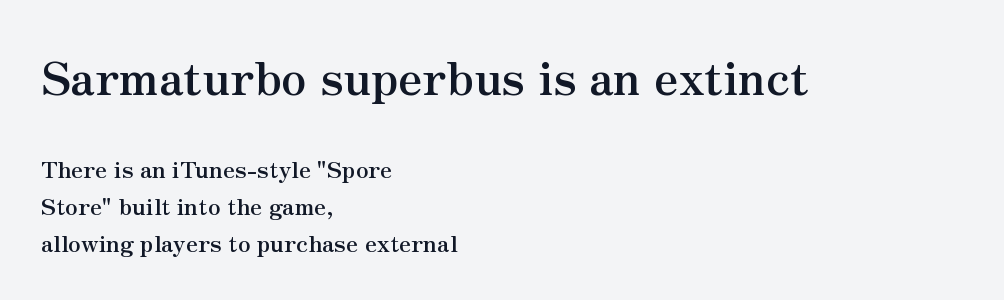
The image shows 46 px semibold serif type, upright; set left-aligned, normal line spacing (1.6x), normal letter spacing, not underlined; the first (top) block is 2.0x larger; medium stroke contrast and a small x-height.
